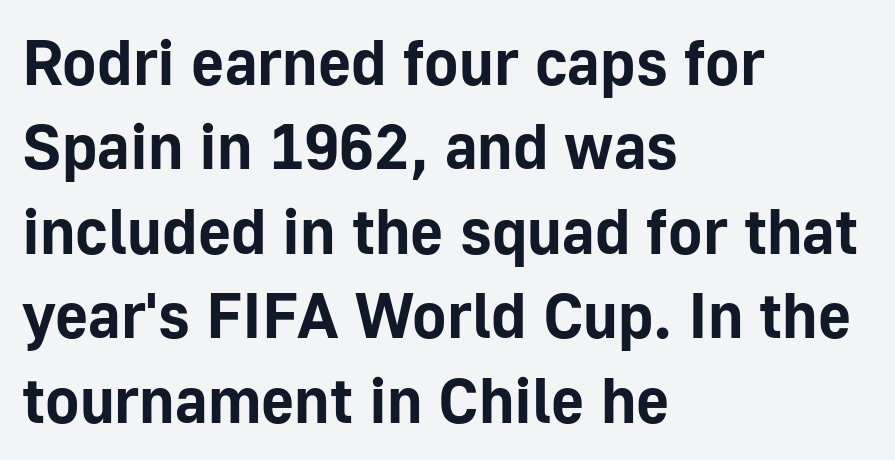
Q: Is the text bold? A: Yes.
Q: Is the text italic (slanted)? A: No, it is upright.
Q: Is the typeface a serif or a sans-serif typeface? A: Sans-serif.
Q: Is the text underlined? A: No.
Q: How is the paragraph aligned? A: Left-aligned.
Q: Is the spacing between letters normal or unusually wide? A: Normal.
Q: Is the spacing between lines tight, normal or loose? A: Normal.
Q: Width (condensed, normal, or wide)? A: Normal.
Q: Stroke contrast? A: Low.
Q: x-height? A: Medium.
Q: Monospaced? A: No.
